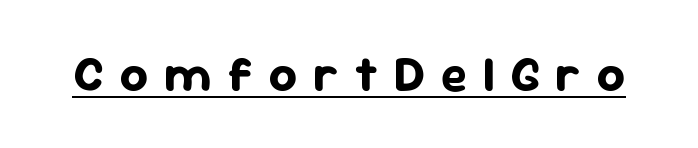
Quick note: not italic, upright. Serif or sans? Sans — the stroke terminals are bare. Is there an underline? Yes — a line sits under the letters. Loose tracking; the words dissolve into strings of separated letters.
